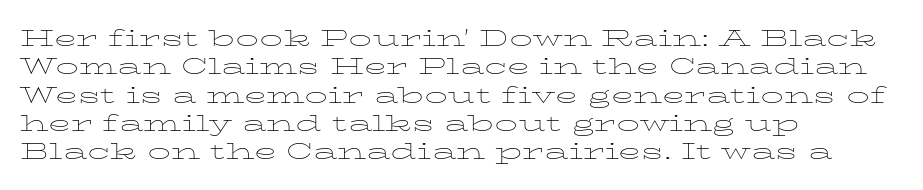
Nobody touched the tracking dial on this one. Visually the block forms a straight wall on the left and a jagged coastline on the right. Posture: upright roman. Beneath every word, the page is bare.
